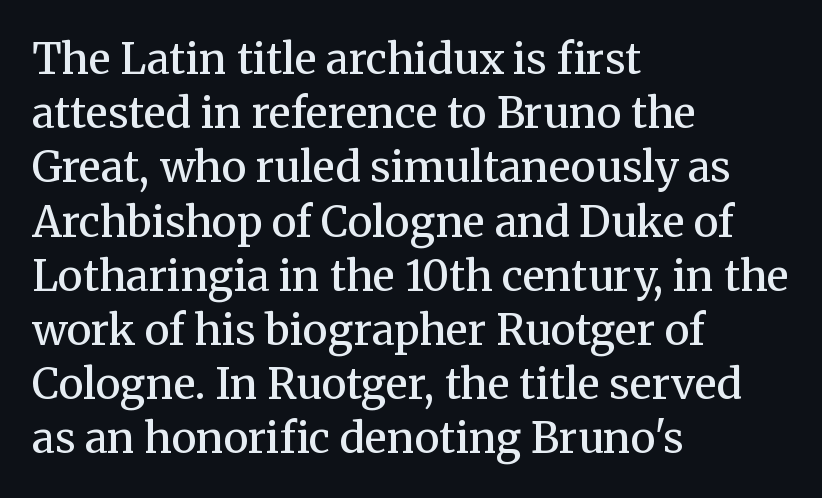
Q: Is the text bold? A: Semi-bold.
Q: Is the text italic (slanted)? A: No, it is upright.
Q: Is the typeface a serif or a sans-serif typeface? A: Serif.
Q: Is the text underlined? A: No.
Q: How is the paragraph aligned? A: Left-aligned.
Q: Is the spacing between letters normal or unusually wide? A: Normal.
Q: Is the spacing between lines tight, normal or loose? A: Normal.
Q: Width (condensed, normal, or wide)? A: Normal.
Q: Stroke contrast? A: Medium.
Q: x-height? A: Medium.
Q: Monospaced? A: No.
